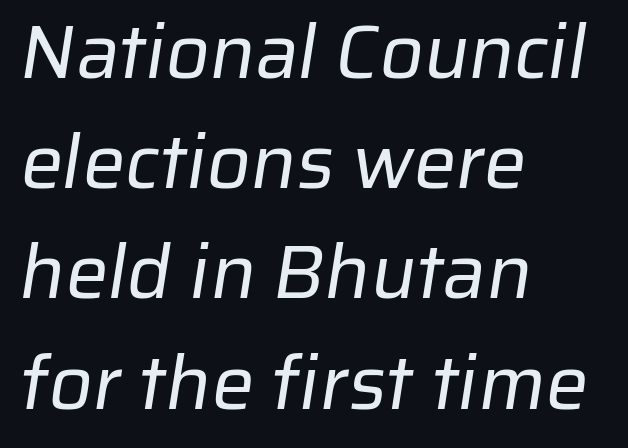
{"serif": "no", "bold": "no", "weight": "regular", "width": "normal", "stroke_contrast": "low", "x_height": "medium", "monospaced": "no", "underline": "no", "align": "left", "line_spacing": "normal", "line_spacing_ratio": 1.45, "letter_spacing": "normal", "letter_spacing_em": 0.0, "glyph_px": 76}
